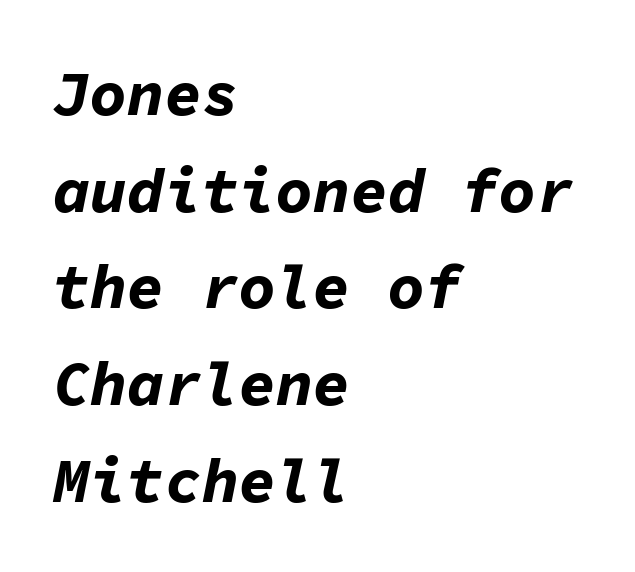
{"italic": "yes", "lean": "right", "slant_degrees": 11, "bold": "yes", "weight": "bold", "width": "normal", "stroke_contrast": "low", "x_height": "medium", "monospaced": "yes", "underline": "no", "align": "left", "line_spacing": "normal", "line_spacing_ratio": 1.56, "letter_spacing": "normal", "letter_spacing_em": 0.0, "glyph_px": 62}
